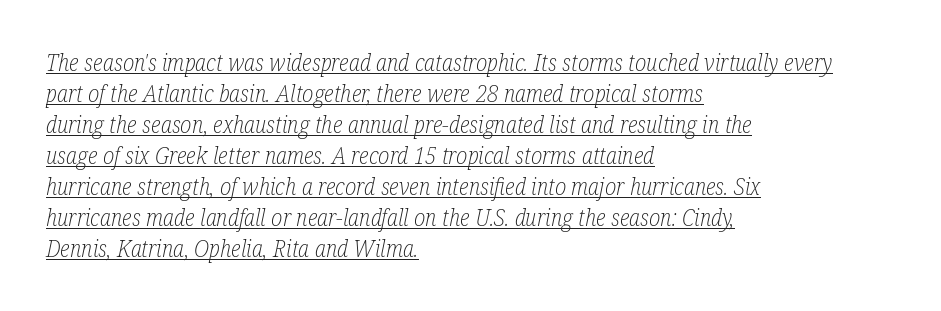
The image shows 23 px text type, italic (leaning right); set left-aligned, normal line spacing (1.35x), normal letter spacing, underlined.
